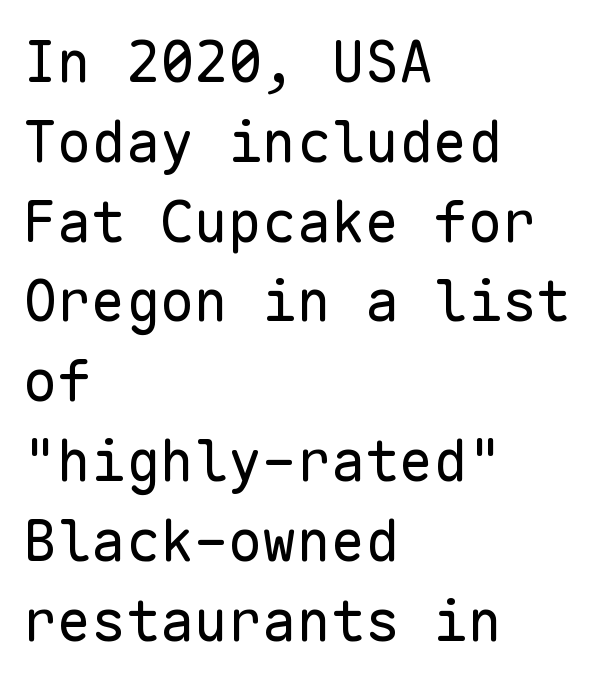
{"serif": "no", "italic": "no", "bold": "no", "weight": "regular", "width": "normal", "stroke_contrast": "low", "x_height": "medium", "monospaced": "yes", "underline": "no", "align": "left", "line_spacing": "normal", "line_spacing_ratio": 1.4, "letter_spacing": "normal", "letter_spacing_em": 0.0, "glyph_px": 57}
